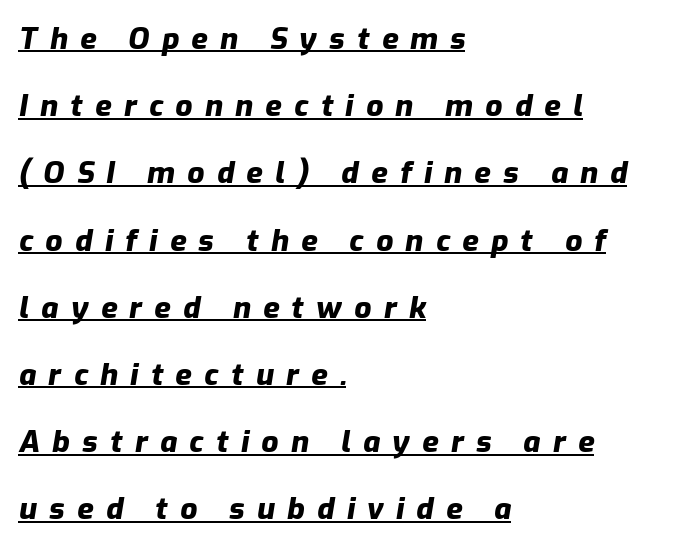
{"italic": "yes", "lean": "right", "slant_degrees": 9, "bold": "yes", "weight": "heavy", "width": "normal", "stroke_contrast": "low", "x_height": "medium", "monospaced": "no", "underline": "yes", "align": "left", "line_spacing": "loose", "line_spacing_ratio": 2.24, "letter_spacing": "wide", "letter_spacing_em": 0.41, "glyph_px": 30}
